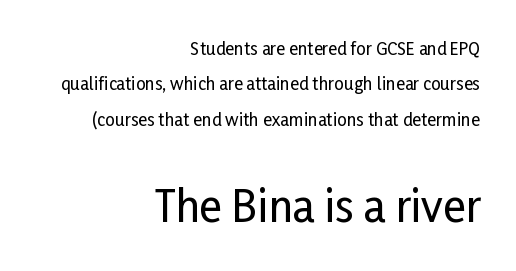
Honestly, there is no underline to notice here at all. This block would shrink considerably if given ordinary leading; it's expanded now. A typesetter would label this face a sans. This sample has the flowing, uneven cadence of proportional lettering. Leftover space on each line is placed entirely before the opening word.
